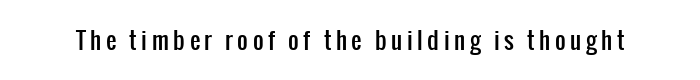
{"italic": "no", "underline": "no", "letter_spacing": "wide", "letter_spacing_em": 0.2, "glyph_px": 23}
